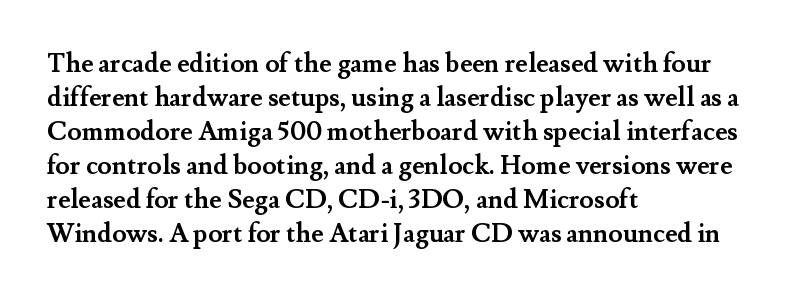
The image shows 26 px bold type, upright; set left-aligned, normal line spacing (1.31x), normal letter spacing, not underlined.
